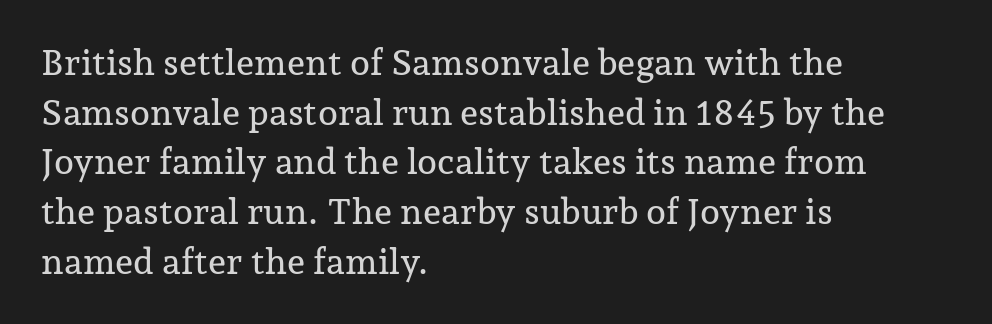
Q: Is the text italic (slanted)? A: No, it is upright.
Q: Is the typeface a serif or a sans-serif typeface? A: Serif.
Q: Is the text underlined? A: No.
Q: How is the paragraph aligned? A: Left-aligned.
Q: Is the spacing between letters normal or unusually wide? A: Normal.
Q: Is the spacing between lines tight, normal or loose? A: Normal.
Q: Width (condensed, normal, or wide)? A: Normal.
Q: Stroke contrast? A: Low.
Q: x-height? A: Medium.
Q: Monospaced? A: No.
